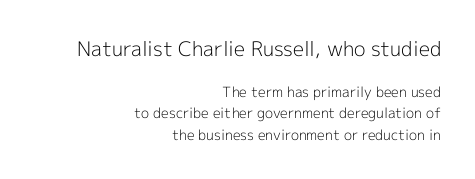
Bigger letters appear in the top chunk; the bottom chunk is reduced. Typeset ragged left — the right edge is the straight one. The letters stand upright; this is a roman face. Just letters on the line, the space beneath them empty.
